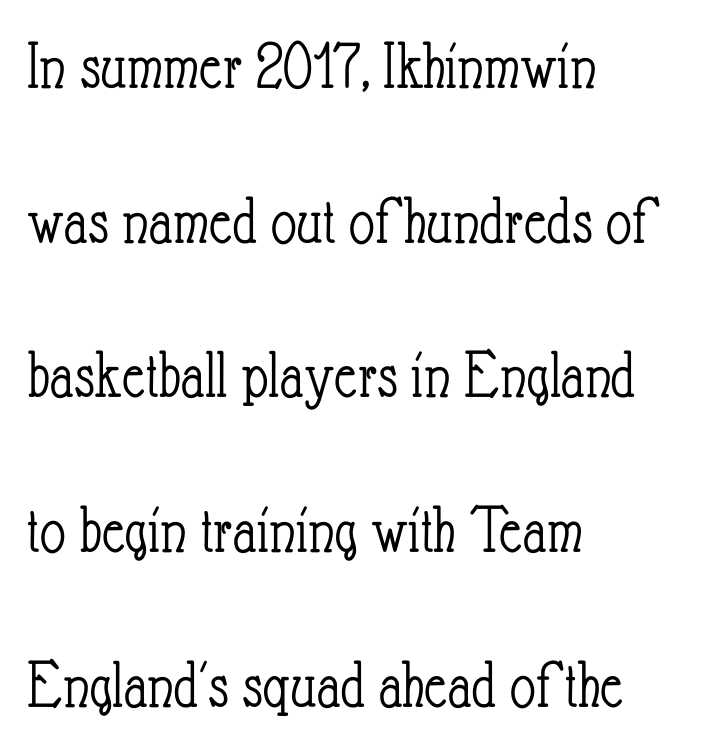
The lettering stays uniformly vertical, giving the passage a roman look. Casual observation: everything's shoved over to the left. Widely set lines give the paragraph a tall, airy silhouette. Is this a fixed-width face? No — the glyphs have proportional, varying widths. Letter spacing: default. The space directly below the letters is spotless.
